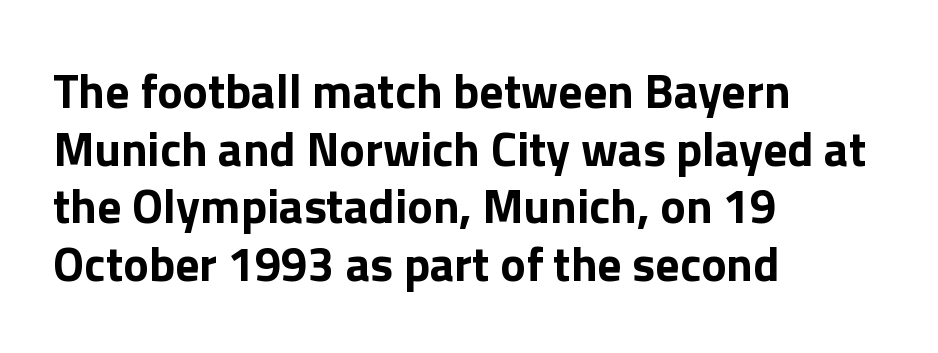
{"serif": "no", "italic": "no", "bold": "yes", "weight": "bold", "width": "normal", "x_height": "medium", "monospaced": "no", "underline": "no", "align": "left", "line_spacing_ratio": 1.2, "letter_spacing": "normal", "letter_spacing_em": 0.0, "glyph_px": 48}
